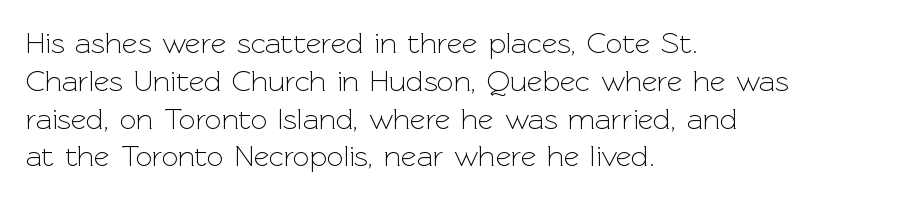
Q: Is the text bold? A: No.
Q: Is the text italic (slanted)? A: No, it is upright.
Q: Is the typeface a serif or a sans-serif typeface? A: Sans-serif.
Q: Is the text underlined? A: No.
Q: How is the paragraph aligned? A: Left-aligned.
Q: Is the spacing between letters normal or unusually wide? A: Normal.
Q: Is the spacing between lines tight, normal or loose? A: Normal.
Q: Width (condensed, normal, or wide)? A: Normal.
Q: x-height? A: Medium.
Q: Monospaced? A: No.
